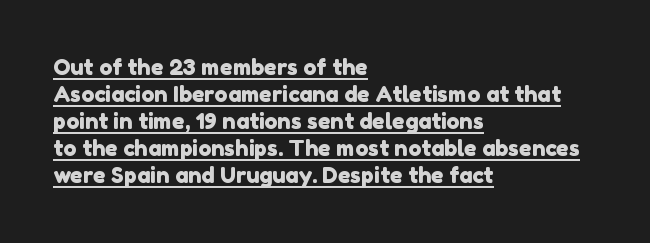
Does extra space separate the letters? No, they use regular spacing. Layout note: lines flush left. What decoration does the sample have? An underline.
